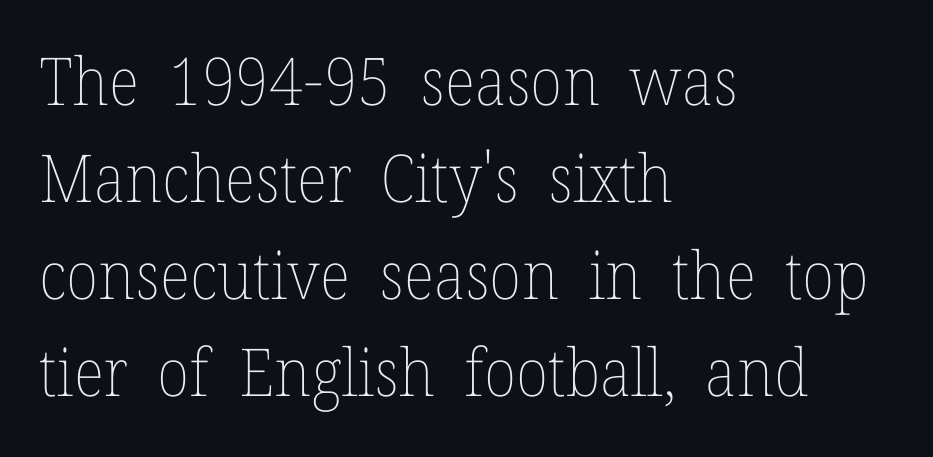
The strokes carry an ordinary text weight at most. This sample uses plain, unmodified letter spacing. The font's upright variant was chosen for this text. The passage shown stacks its lines at a standard gap. The ragged edge is on the right, which tells us the setting is flush left. The face used here is proportionally spaced, like ordinary book or web type.
